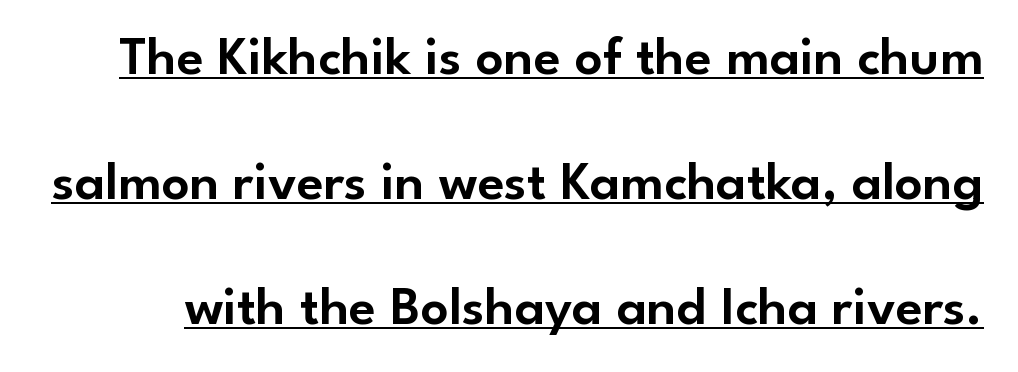
Q: Is the text italic (slanted)? A: No, it is upright.
Q: Is the typeface a serif or a sans-serif typeface? A: Sans-serif.
Q: Is the text underlined? A: Yes.
Q: Is the spacing between letters normal or unusually wide? A: Normal.
Q: Is the spacing between lines tight, normal or loose? A: Loose.
Q: Width (condensed, normal, or wide)? A: Normal.
Q: Stroke contrast? A: Low.
Q: x-height? A: Small.
Q: Monospaced? A: No.
